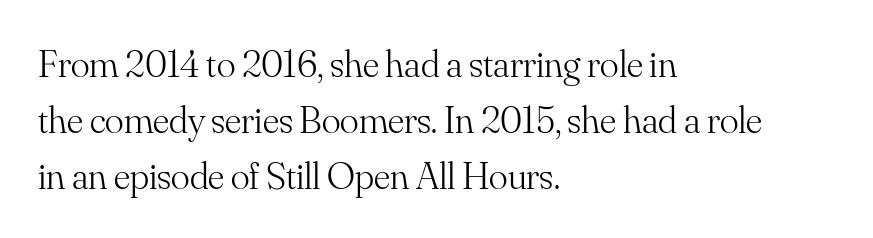
Q: Is the text bold? A: No.
Q: Is the text italic (slanted)? A: No, it is upright.
Q: Is the typeface a serif or a sans-serif typeface? A: Serif.
Q: Is the text underlined? A: No.
Q: How is the paragraph aligned? A: Left-aligned.
Q: Is the spacing between letters normal or unusually wide? A: Normal.
Q: Is the spacing between lines tight, normal or loose? A: Normal.
Q: Width (condensed, normal, or wide)? A: Normal.
Q: Stroke contrast? A: Medium.
Q: x-height? A: Small.
Q: Monospaced? A: No.
